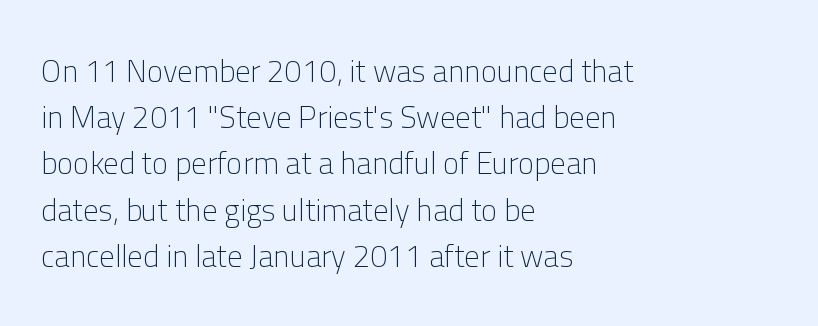
{"serif": "no", "italic": "no", "bold": "no", "weight": "light", "width": "normal", "stroke_contrast": "low", "x_height": "medium", "monospaced": "no", "underline": "no", "align": "left", "line_spacing": "normal", "line_spacing_ratio": 1.49, "letter_spacing": "normal", "letter_spacing_em": 0.0, "glyph_px": 31}
